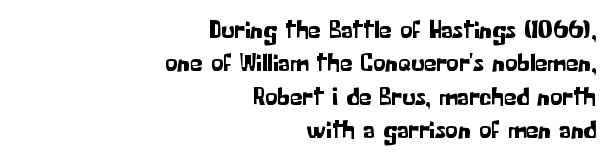
Posture: vertical. The compositor pushed each line to the right boundary. Successive baselines arrive at the customary interval. Clear beneath every line of the passage. The face used here is rendered with its standard letterfit.
